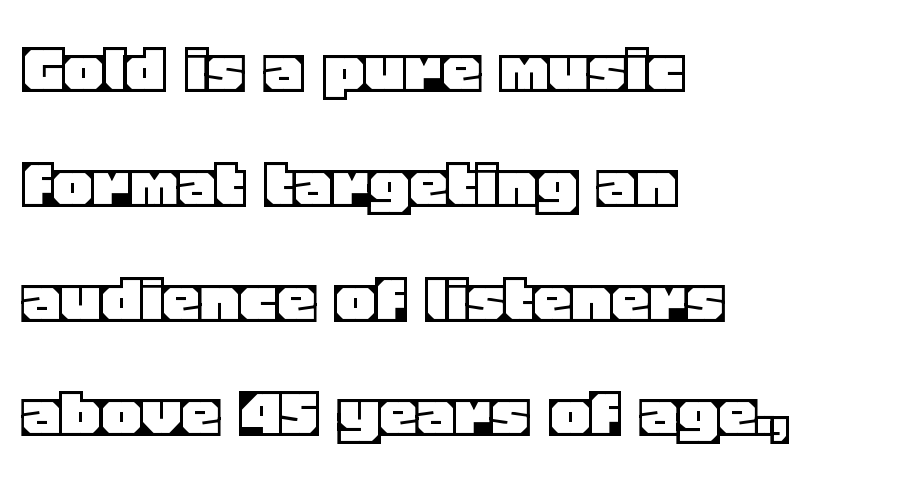
Q: Is the text italic (slanted)? A: No, it is upright.
Q: Is the text underlined? A: No.
Q: How is the paragraph aligned? A: Left-aligned.
Q: Is the spacing between letters normal or unusually wide? A: Normal.
Q: Is the spacing between lines tight, normal or loose? A: Normal.
Q: Width (condensed, normal, or wide)? A: Normal.
Q: x-height? A: Large.
Q: Monospaced? A: No.
